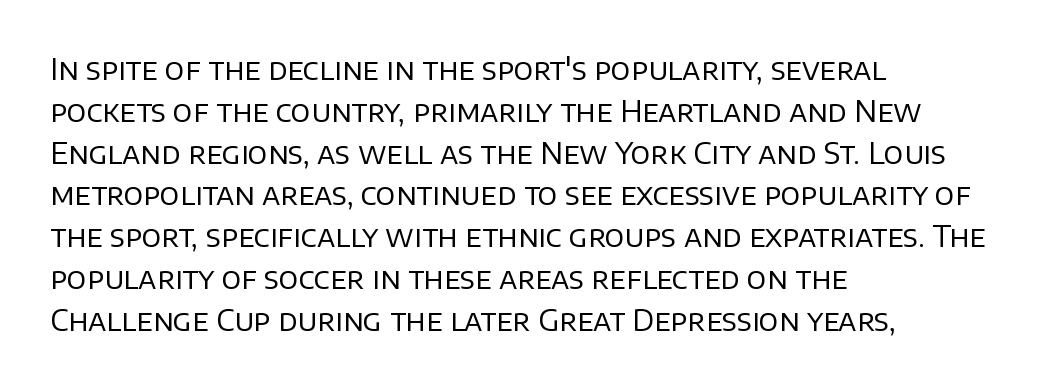
The passage shown is typed in a proportional face where columns would drift. The face looks like a standard text weight, possibly lighter. Letter spacing: default. Do the letters lean? They stand straight. Whoever set this chose a conventional vertical rhythm.
